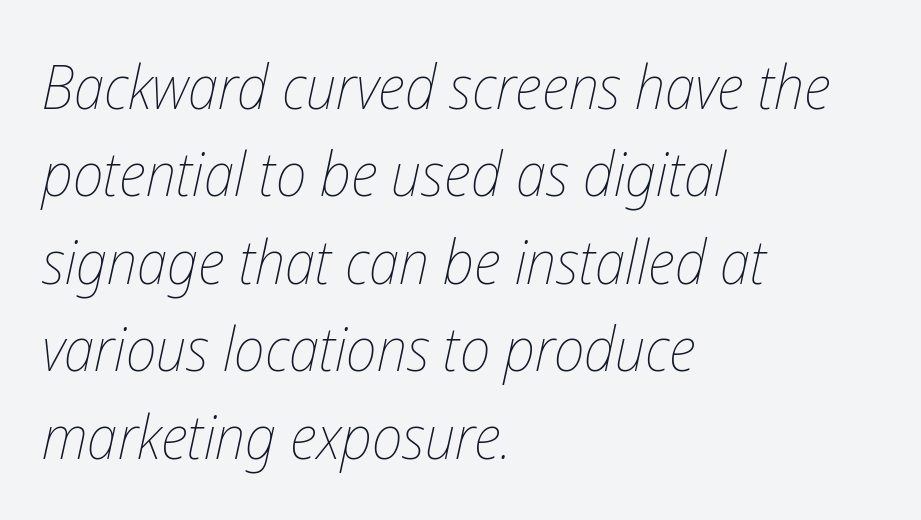
The image shows 62 px thin, condensed type, italic (leaning right); set left-aligned, normal line spacing (1.41x), normal letter spacing, not underlined; low stroke contrast and a medium x-height.
